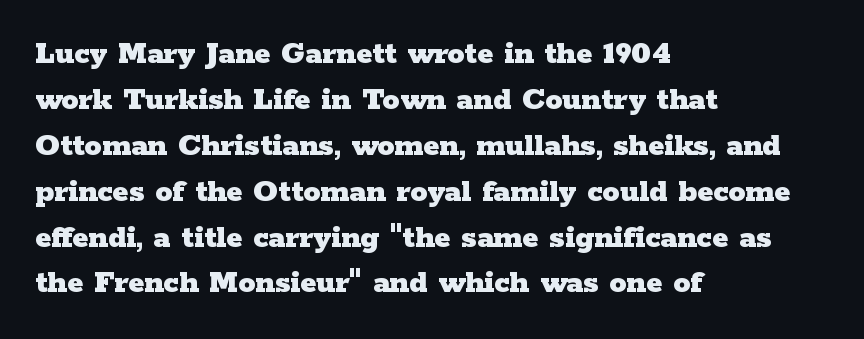
The image shows 34 px heavy, wide serif type, upright; set left-aligned, normal line spacing (1.35x), normal letter spacing, not underlined; low stroke contrast and a medium x-height.
